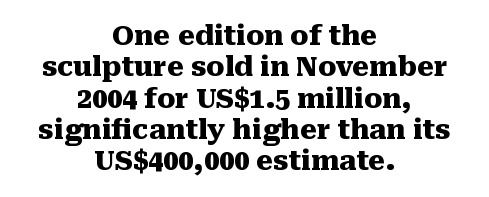
Q: Is the text bold? A: Yes.
Q: Is the text italic (slanted)? A: No, it is upright.
Q: Is the text underlined? A: No.
Q: How is the paragraph aligned? A: Centered.
Q: Is the spacing between letters normal or unusually wide? A: Normal.
